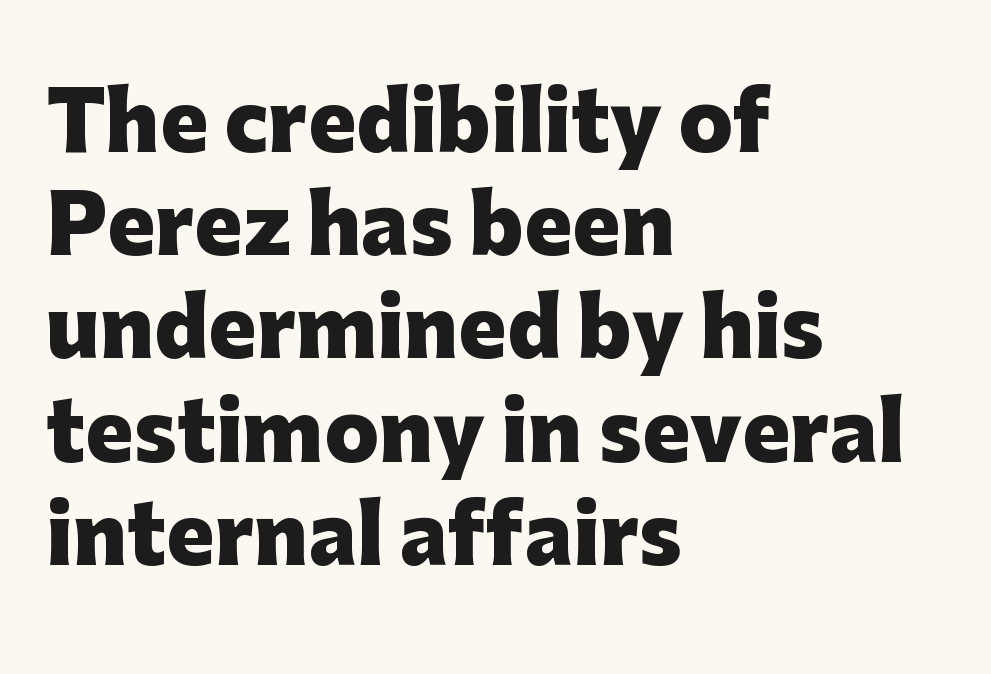
The image shows 80 px heavy sans-serif type, upright; set left-aligned, normal line spacing (1.29x), normal letter spacing, not underlined; low stroke contrast and a medium x-height.
